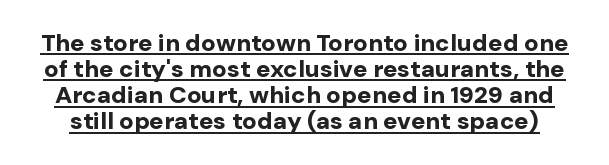
Quick note: not italic, upright. Typographic density is high because the face is bold. Observe the ordinary spacing: letters are neighbours, not strangers. What's the leading like? Squeezed, with rows nearly overlapping. A typographer would call this underscored text.
